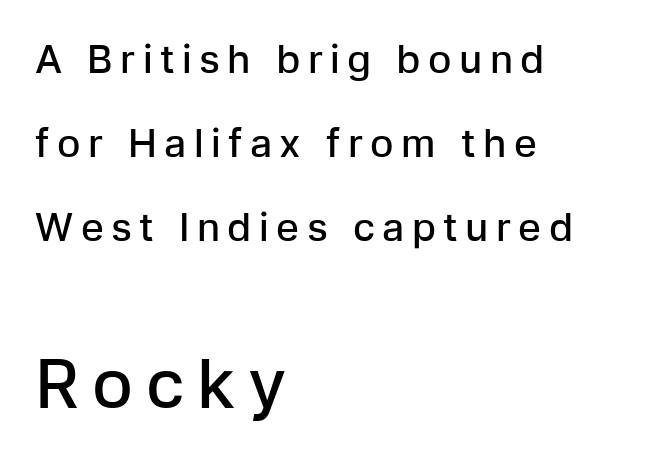
Q: Is the text bold? A: Semi-bold.
Q: Is the text italic (slanted)? A: No, it is upright.
Q: Is the typeface a serif or a sans-serif typeface? A: Sans-serif.
Q: Is the text underlined? A: No.
Q: How is the paragraph aligned? A: Left-aligned.
Q: Is the spacing between lines tight, normal or loose? A: Loose.
Q: Which block of text is set in a larger size, the first (top) or the second (bottom)? A: The second (bottom) one.
Q: Width (condensed, normal, or wide)? A: Normal.
Q: Stroke contrast? A: Low.
Q: x-height? A: Medium.
Q: Monospaced? A: No.
